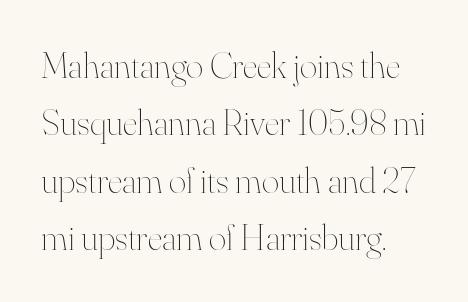
{"italic": "no", "bold": "no", "weight": "thin", "width": "normal", "stroke_contrast": "high", "x_height": "small", "monospaced": "no", "underline": "no", "align": "left", "line_spacing": "normal", "line_spacing_ratio": 1.55, "letter_spacing": "normal", "letter_spacing_em": 0.0, "glyph_px": 37}
